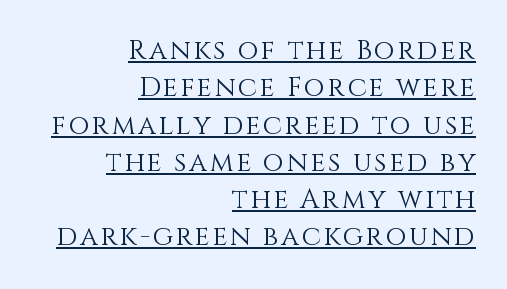
Q: Is the text bold? A: No.
Q: Is the text italic (slanted)? A: No, it is upright.
Q: Is the text underlined? A: Yes.
Q: How is the paragraph aligned? A: Right-aligned.
Q: Is the spacing between lines tight, normal or loose? A: Normal.
